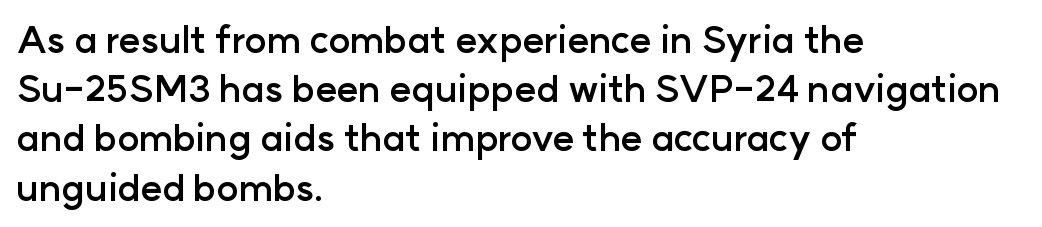
Q: Is the text bold? A: Yes.
Q: Is the text italic (slanted)? A: No, it is upright.
Q: Is the typeface a serif or a sans-serif typeface? A: Sans-serif.
Q: Is the text underlined? A: No.
Q: How is the paragraph aligned? A: Left-aligned.
Q: Is the spacing between letters normal or unusually wide? A: Normal.
Q: Is the spacing between lines tight, normal or loose? A: Normal.
Q: Width (condensed, normal, or wide)? A: Normal.
Q: Stroke contrast? A: Low.
Q: x-height? A: Medium.
Q: Monospaced? A: No.
